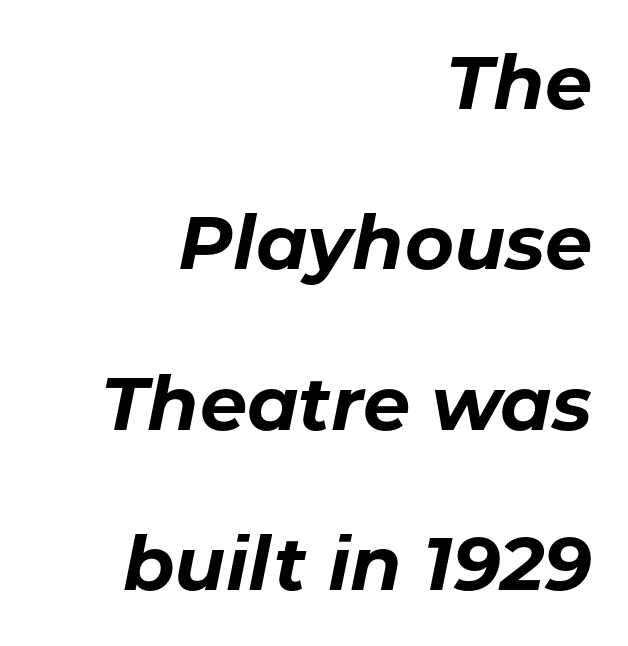
The image shows 75 px bold type, italic (leaning right); set right-aligned, loose line spacing (2.14x), normal letter spacing, not underlined; low stroke contrast and a medium x-height.
